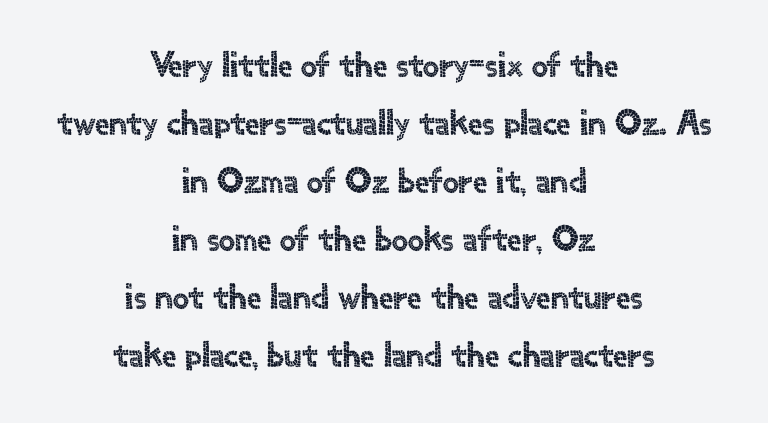
Q: Is the text italic (slanted)? A: No, it is upright.
Q: Is the typeface a serif or a sans-serif typeface? A: Sans-serif.
Q: Is the text underlined? A: No.
Q: How is the paragraph aligned? A: Centered.
Q: Is the spacing between letters normal or unusually wide? A: Normal.
Q: Is the spacing between lines tight, normal or loose? A: Normal.
Q: Width (condensed, normal, or wide)? A: Normal.
Q: x-height? A: Small.
Q: Monospaced? A: No.
